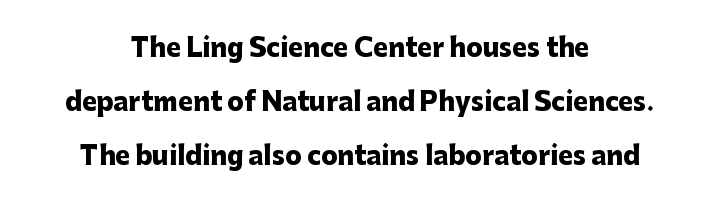
Q: Is the text bold? A: Yes.
Q: Is the text italic (slanted)? A: No, it is upright.
Q: Is the text underlined? A: No.
Q: How is the paragraph aligned? A: Centered.
Q: Is the spacing between letters normal or unusually wide? A: Normal.
Q: Is the spacing between lines tight, normal or loose? A: Loose.
